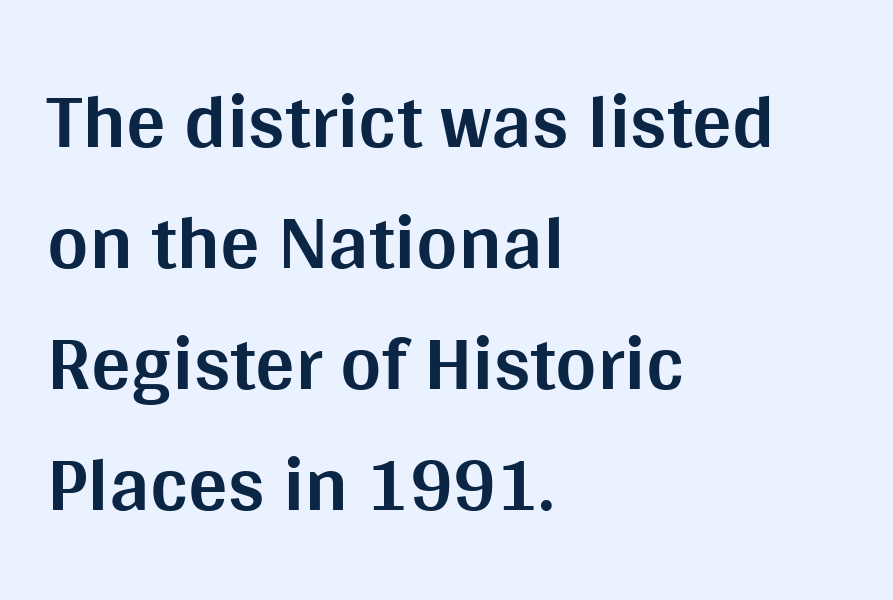
A roman cut, with each character standing at attention. Type style note: lacks serifs. Clear beneath every line of the passage. The gaps between neighbouring characters are ordinary and unremarkable. The face used here is proportionally spaced, like ordinary book or web type.
